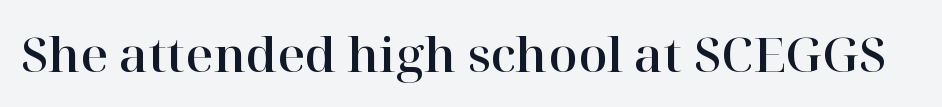
You could not count columns in this text — the font is proportionally spaced. Unmarked baselines from the first word to the last. This is serif lettering, the kind often seen in printed books. The letters stand upright; this is a roman face. Here the glyphs are tracked normally, forming tight word shapes.
